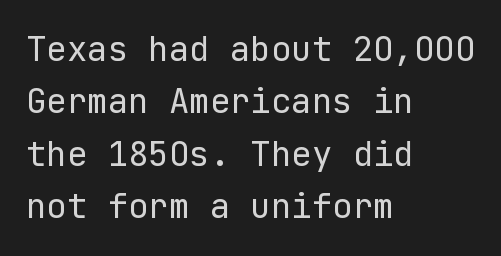
The image shows 34 px regular-weight sans-serif type, upright; set left-aligned, normal line spacing (1.54x), normal letter spacing, not underlined; low stroke contrast and a medium x-height.
